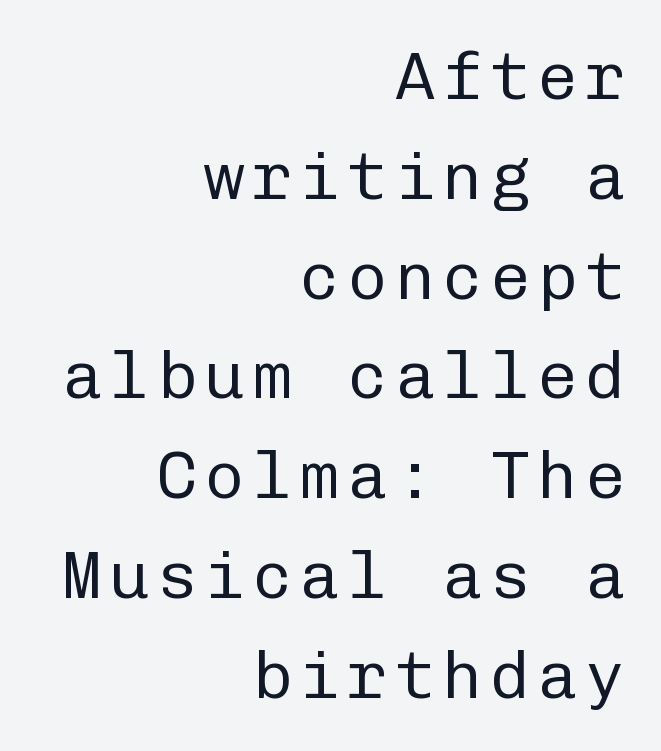
Q: Is the text bold? A: No.
Q: Is the text italic (slanted)? A: No, it is upright.
Q: Is the typeface a serif or a sans-serif typeface? A: Sans-serif.
Q: Is the text underlined? A: No.
Q: How is the paragraph aligned? A: Right-aligned.
Q: Is the spacing between lines tight, normal or loose? A: Normal.
Q: Width (condensed, normal, or wide)? A: Normal.
Q: Stroke contrast? A: Low.
Q: x-height? A: Medium.
Q: Monospaced? A: Yes.
